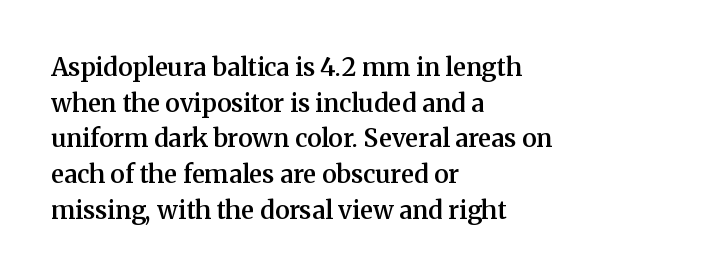
{"italic": "no", "bold": "semi", "underline": "no", "align": "left", "line_spacing": "normal", "line_spacing_ratio": 1.43, "letter_spacing": "normal", "letter_spacing_em": 0.0, "glyph_px": 25}
